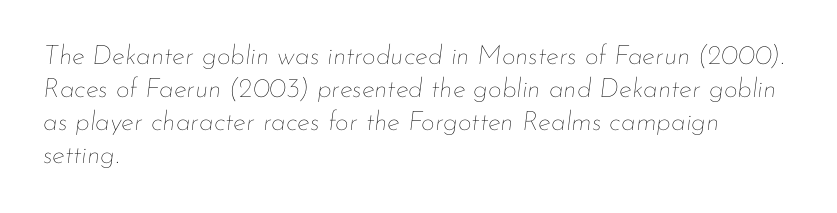
{"italic": "yes", "lean": "right", "slant_degrees": 7, "bold": "no", "underline": "no", "align": "left", "line_spacing_ratio": 1.22, "letter_spacing": "normal", "letter_spacing_em": 0.0, "glyph_px": 27}
